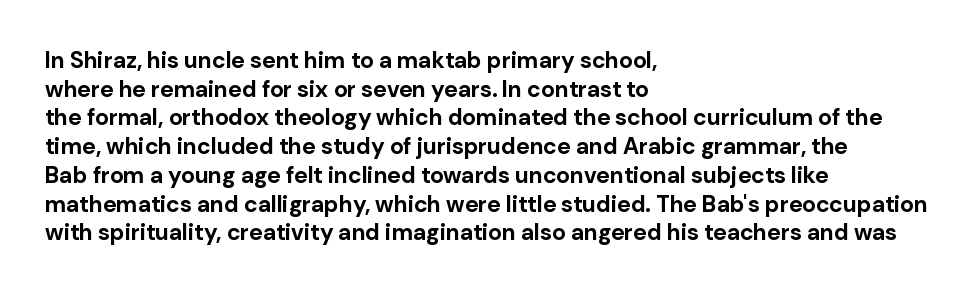
Q: Is the text bold? A: Yes.
Q: Is the text italic (slanted)? A: No, it is upright.
Q: Is the text underlined? A: No.
Q: How is the paragraph aligned? A: Left-aligned.
Q: Is the spacing between letters normal or unusually wide? A: Normal.
Q: Is the spacing between lines tight, normal or loose? A: Normal.
